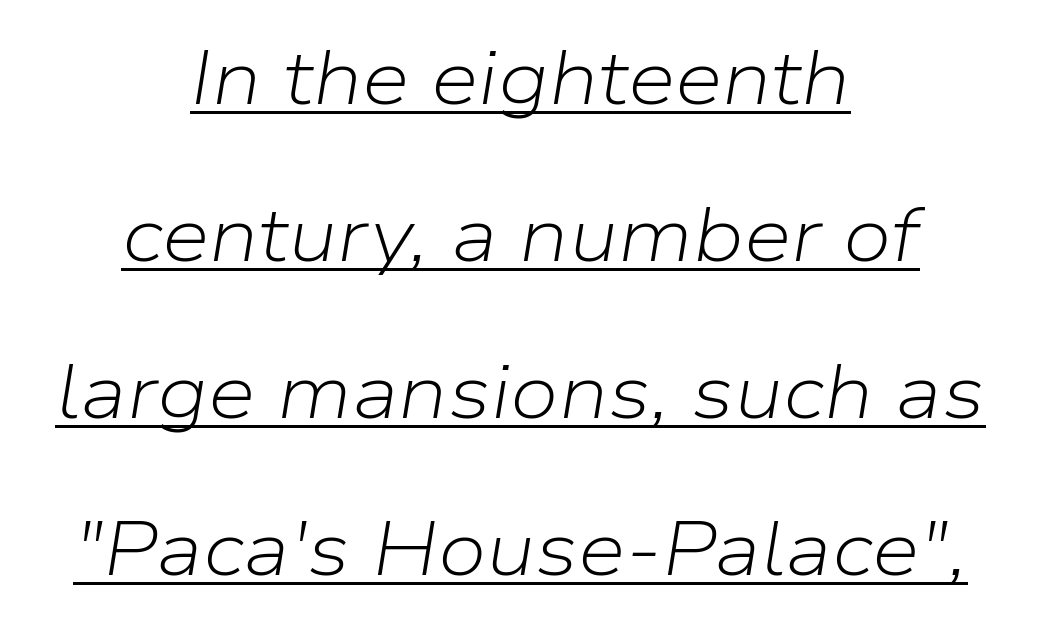
Q: Is the text bold? A: No.
Q: Is the text italic (slanted)? A: Yes, it leans right by about 9 degrees.
Q: Is the text underlined? A: Yes.
Q: How is the paragraph aligned? A: Centered.
Q: Is the spacing between letters normal or unusually wide? A: Normal.
Q: Is the spacing between lines tight, normal or loose? A: Loose.
Q: Width (condensed, normal, or wide)? A: Normal.
Q: Stroke contrast? A: Low.
Q: x-height? A: Medium.
Q: Monospaced? A: No.
